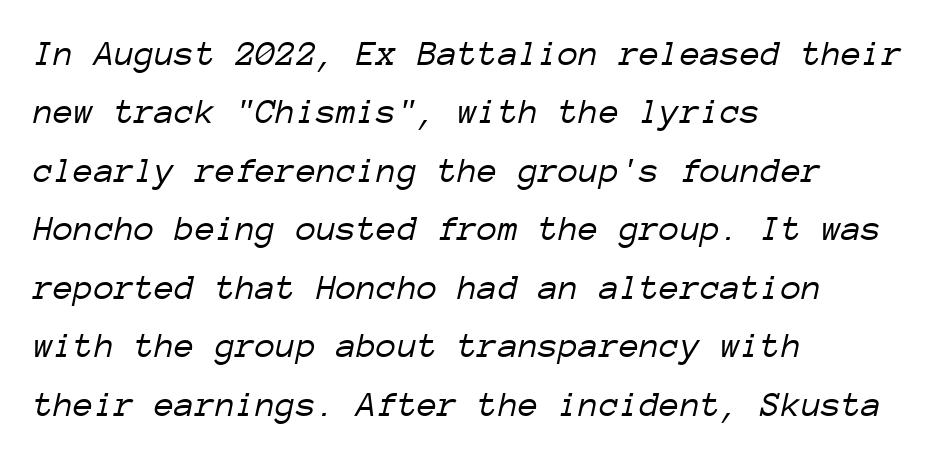
The image shows 37 px light type, italic (leaning right), monospaced; set left-aligned, normal line spacing (1.58x), normal letter spacing, not underlined; low stroke contrast and a medium x-height.
